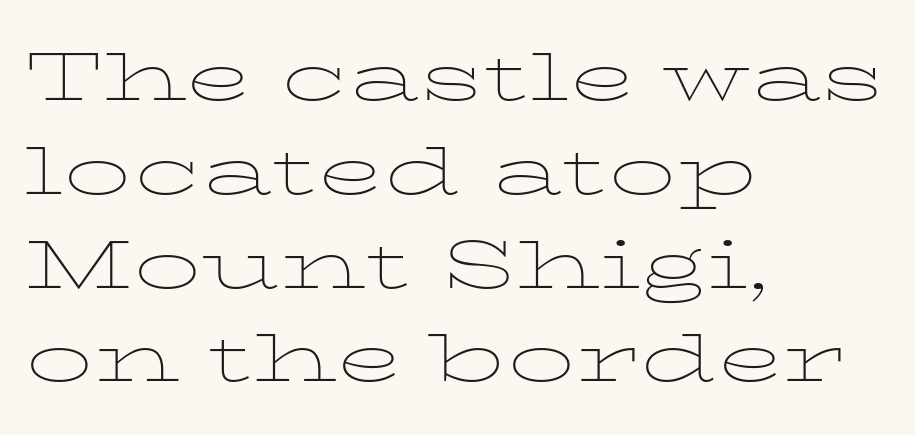
Q: Is the text bold? A: No.
Q: Is the text italic (slanted)? A: No, it is upright.
Q: Is the typeface a serif or a sans-serif typeface? A: Serif.
Q: Is the text underlined? A: No.
Q: How is the paragraph aligned? A: Left-aligned.
Q: Is the spacing between letters normal or unusually wide? A: Normal.
Q: Is the spacing between lines tight, normal or loose? A: Normal.
Q: Width (condensed, normal, or wide)? A: Wide.
Q: Stroke contrast? A: Low.
Q: x-height? A: Medium.
Q: Monospaced? A: No.
